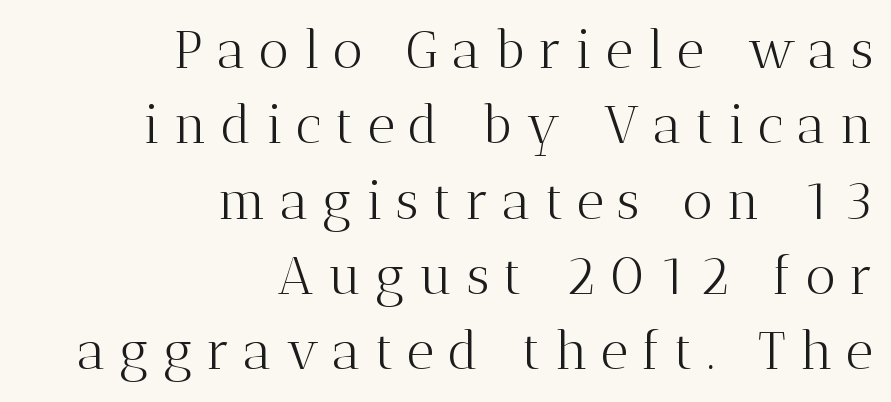
Character widths vary here, with narrow letters taking less room than wide ones. Only glyphs here, with clear space below each row. Look at the bottom of the vertical strokes: they flare into serifs here. These lines are set flush right with a ragged left edge. Horizontal bands of white between lines are of average thickness.
